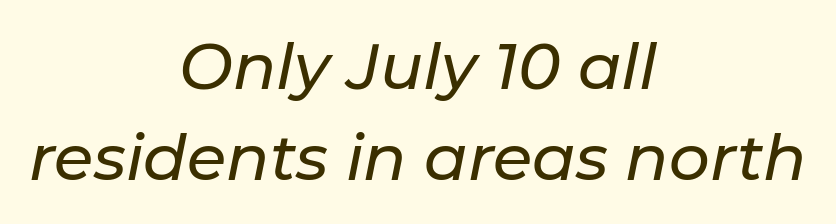
The image shows 64 px text type, italic (leaning right); set centered, normal line spacing (1.42x), normal letter spacing, not underlined; low stroke contrast and a medium x-height.
